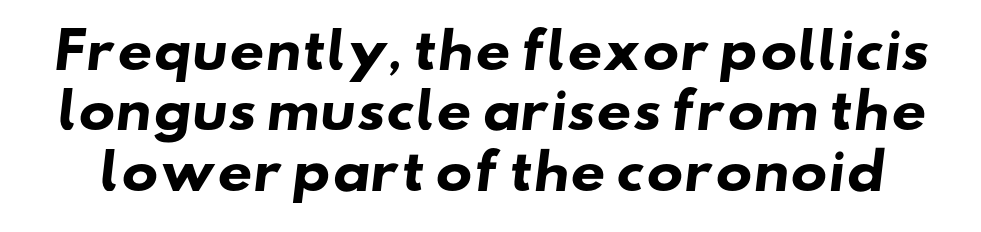
The image shows 49 px heavy, wide sans-serif type; set line spacing 1.23x, normal letter spacing, not underlined; low stroke contrast and a small x-height.
